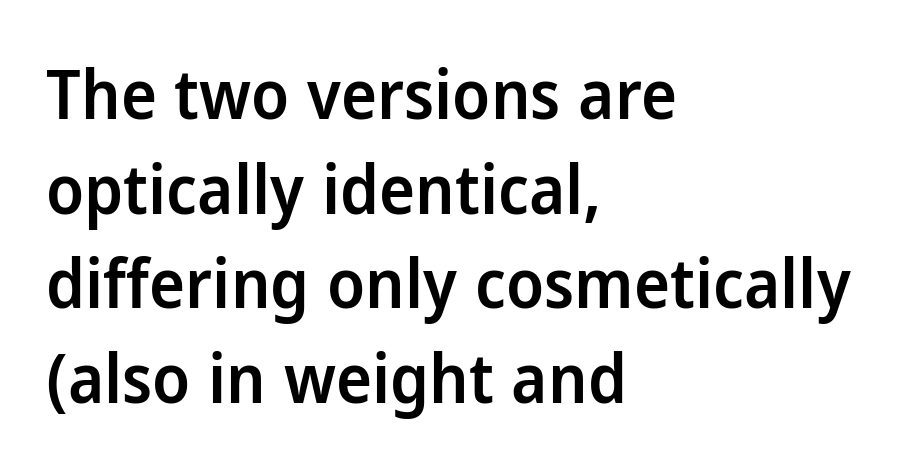
Teacher's note: observe the even left margin — that is flush-left alignment. The baseline area is clear. One glance says typical: line gaps are just what's usual. This rendering leaves character spacing at its baseline value.
